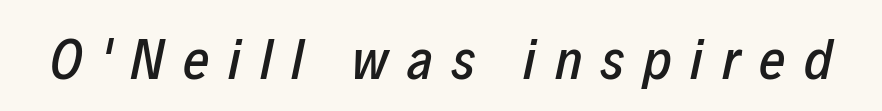
The letterforms stand isolated, each surrounded by extra space. When letters slant like this, we call the style italic. Check under the words: just untouched page. You could not count columns in this text — the font is proportionally spaced.
